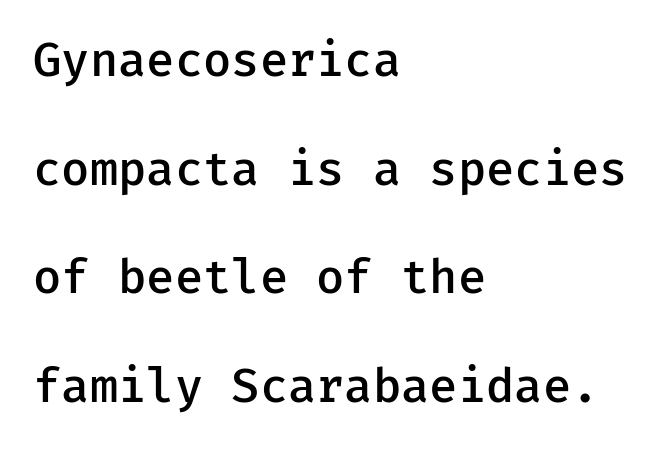
Q: Is the text bold? A: Semi-bold.
Q: Is the text italic (slanted)? A: No, it is upright.
Q: Is the typeface a serif or a sans-serif typeface? A: Sans-serif.
Q: Is the text underlined? A: No.
Q: How is the paragraph aligned? A: Left-aligned.
Q: Is the spacing between letters normal or unusually wide? A: Normal.
Q: Is the spacing between lines tight, normal or loose? A: Loose.
Q: Width (condensed, normal, or wide)? A: Normal.
Q: Stroke contrast? A: Low.
Q: x-height? A: Medium.
